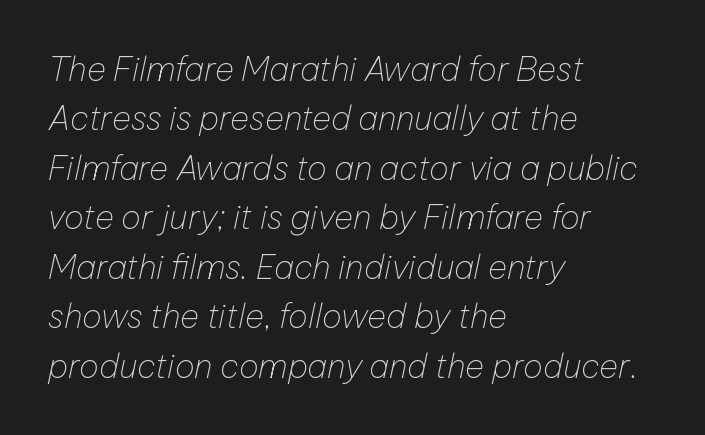
The strokes are not fattened; the text isn't bold. Here the glyphs are tracked normally, forming tight word shapes. The gap between lines stays unmarked. Typeset ragged right — the left edge is the straight one. The typography opts for an oblique posture over an upright one.
